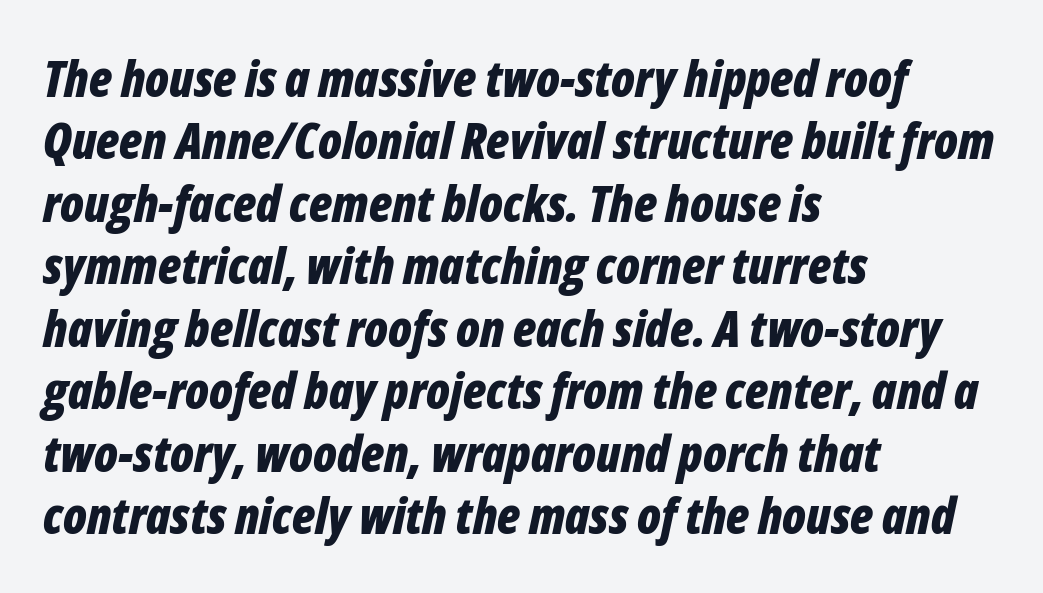
The image shows 50 px bold, condensed type, italic (leaning right); set left-aligned, normal line spacing (1.25x), normal letter spacing, not underlined; low stroke contrast and a medium x-height.
